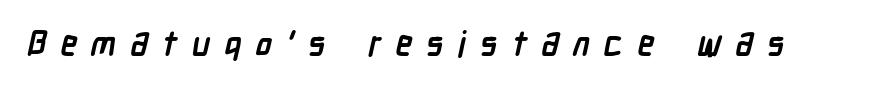
Q: Is the text bold? A: Yes.
Q: Is the typeface a serif or a sans-serif typeface? A: Sans-serif.
Q: Is the text underlined? A: No.
Q: Is the spacing between letters normal or unusually wide? A: Unusually wide.
Q: Width (condensed, normal, or wide)? A: Condensed.
Q: Stroke contrast? A: Low.
Q: x-height? A: Medium.
Q: Monospaced? A: No.
